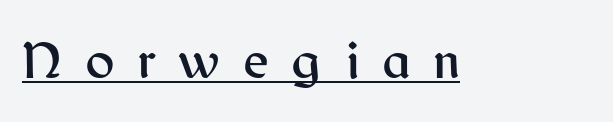
Here the glyphs are tracked loosely, breaking word shapes into spaced letters. The passage shown is typed in a proportional face where columns would drift. Quick note: not italic, upright. Each line of the rendering has a horizontal stroke beneath the glyphs. Examine the stroke ends and you'll find no serifs.
